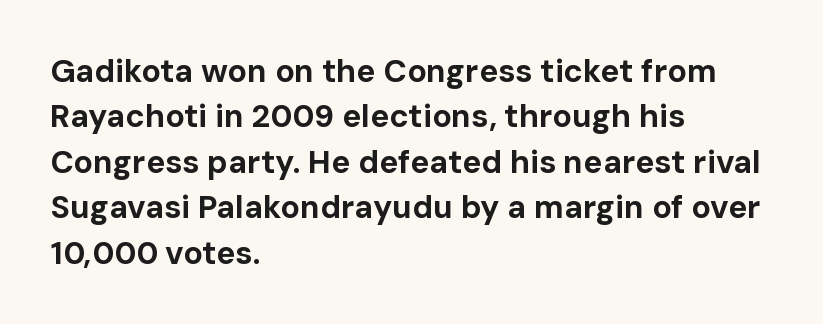
{"serif": "no", "italic": "no", "bold": "yes", "weight": "bold", "width": "normal", "stroke_contrast": "low", "x_height": "medium", "monospaced": "no", "underline": "no", "align": "left", "line_spacing": "normal", "line_spacing_ratio": 1.42, "letter_spacing": "normal", "letter_spacing_em": 0.0, "glyph_px": 32}
